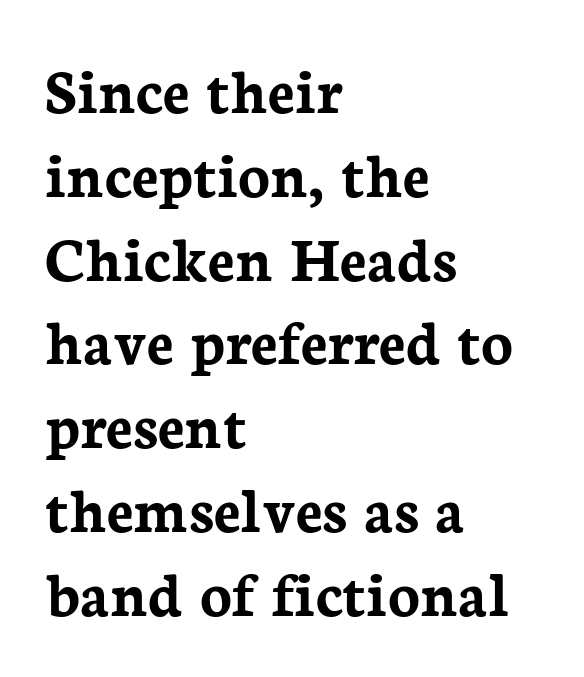
{"serif": "yes", "italic": "no", "bold": "yes", "weight": "semibold", "width": "normal", "stroke_contrast": "low", "x_height": "medium", "monospaced": "no", "underline": "no", "align": "left", "line_spacing": "normal", "line_spacing_ratio": 1.27, "letter_spacing": "normal", "letter_spacing_em": 0.0, "glyph_px": 66}
